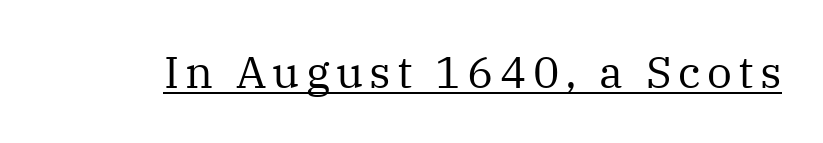
Designer's note — italics off, roman on. Heaviness? Minimal to ordinary, like unemphasized prose. The font family rendered here belongs to the serif group. The lettering is marked with a stroke running underneath it.
